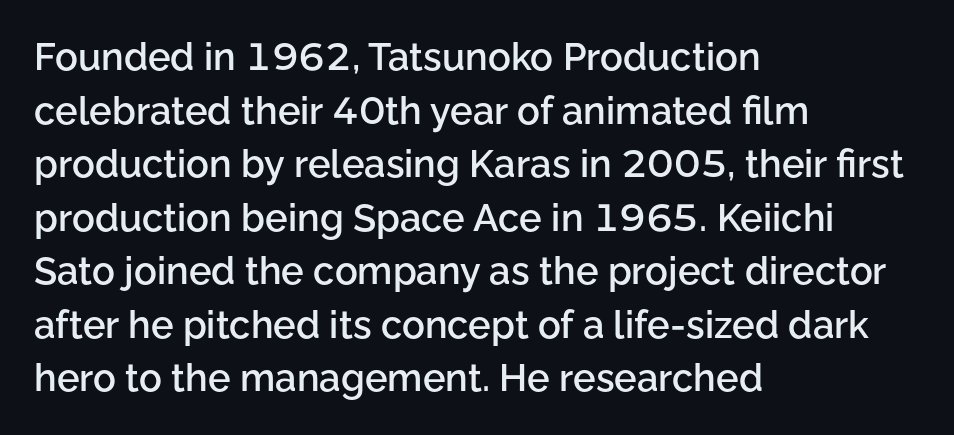
Every row of glyphs begins at an identical x-position on the left. Here the designer chose a conventional face with non-uniform glyph widths. The line-height multiplier appears to be the usual default. Upright lettering throughout. The strokes are fattened partway — semibold, not bold.
